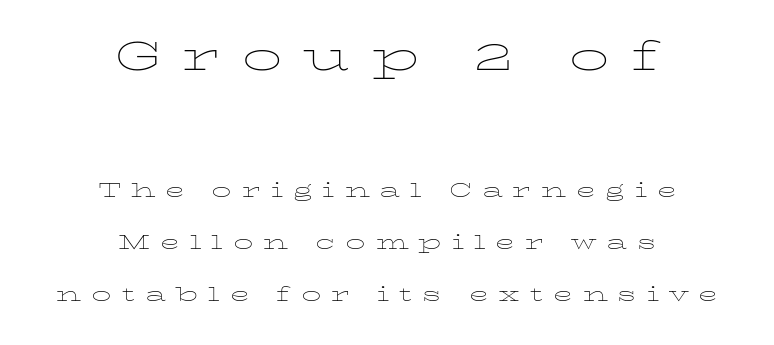
The image shows 53 px thin, wide type, upright; set centered, loose line spacing (2.01x), unusually wide letter spacing (+0.38 em), not underlined; the first (top) block is 2.04x larger; low stroke contrast and a medium x-height.
